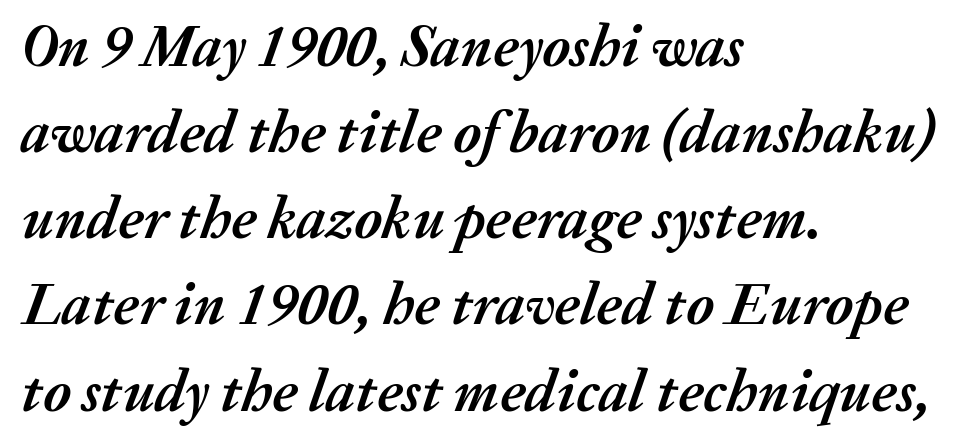
Q: Is the text bold? A: Yes.
Q: Is the text italic (slanted)? A: Yes, it leans right by about 20 degrees.
Q: Is the text underlined? A: No.
Q: How is the paragraph aligned? A: Left-aligned.
Q: Is the spacing between letters normal or unusually wide? A: Normal.
Q: Is the spacing between lines tight, normal or loose? A: Normal.
Q: Width (condensed, normal, or wide)? A: Normal.
Q: Stroke contrast? A: Medium.
Q: x-height? A: Medium.
Q: Monospaced? A: No.
